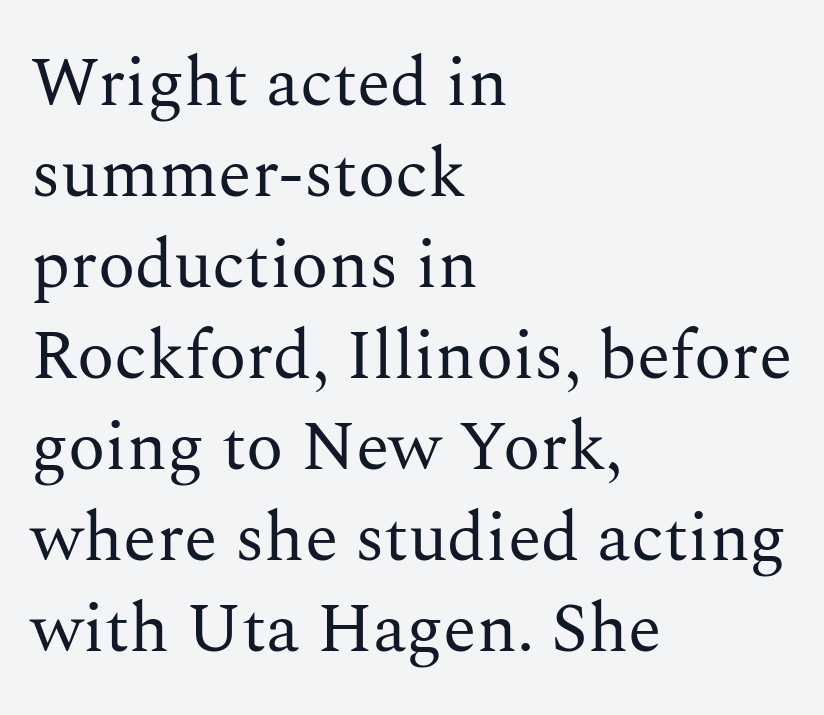
Q: Is the text bold? A: No.
Q: Is the text italic (slanted)? A: No, it is upright.
Q: Is the typeface a serif or a sans-serif typeface? A: Serif.
Q: Is the text underlined? A: No.
Q: How is the paragraph aligned? A: Left-aligned.
Q: Is the spacing between letters normal or unusually wide? A: Normal.
Q: Is the spacing between lines tight, normal or loose? A: Normal.
Q: Width (condensed, normal, or wide)? A: Normal.
Q: Stroke contrast? A: Medium.
Q: x-height? A: Medium.
Q: Monospaced? A: No.
